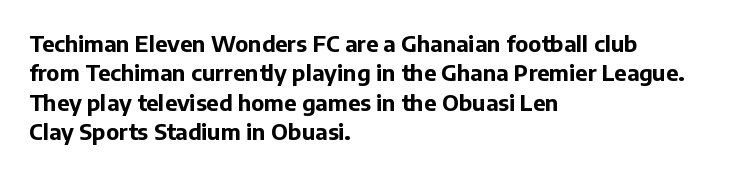
The image shows 22 px bold type, upright; set left-aligned, normal line spacing (1.34x), normal letter spacing, not underlined.
